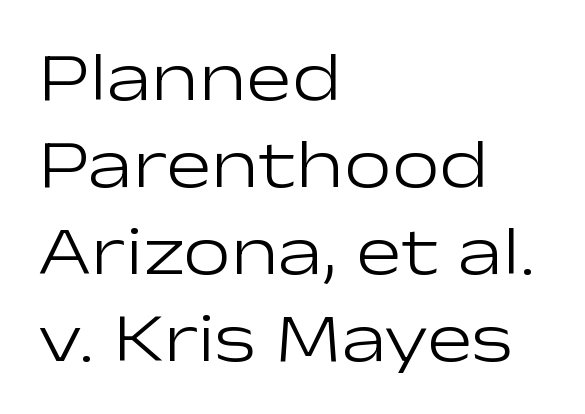
The letters advance in unequal steps, a hallmark of proportional type. The lines sit at an ordinary, default distance from one another. The rendering anchors every line to the left-hand side. Inter-character spacing is left at the font's built-in metrics. Serifs: no, the terminals of the letterforms are clean.
